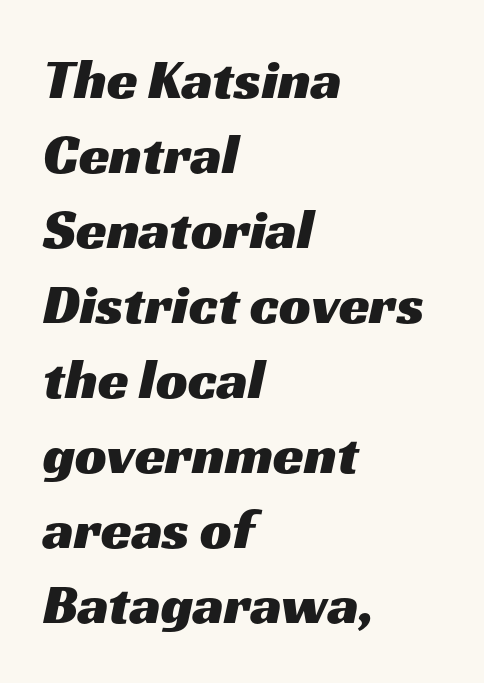
{"serif": "no", "width": "wide", "stroke_contrast": "medium", "x_height": "medium", "monospaced": "no", "underline": "no", "align": "left", "line_spacing": "normal", "line_spacing_ratio": 1.34, "letter_spacing": "normal", "letter_spacing_em": 0.0, "glyph_px": 56}
